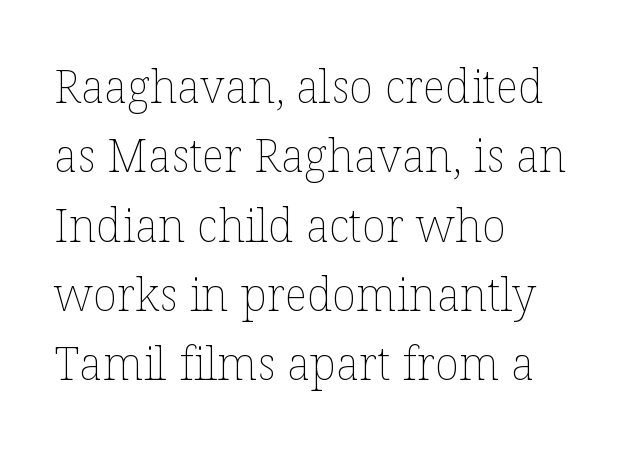
Q: Is the text bold? A: No.
Q: Is the text italic (slanted)? A: No, it is upright.
Q: Is the text underlined? A: No.
Q: How is the paragraph aligned? A: Left-aligned.
Q: Is the spacing between letters normal or unusually wide? A: Normal.
Q: Is the spacing between lines tight, normal or loose? A: Normal.
Q: Width (condensed, normal, or wide)? A: Normal.
Q: Stroke contrast? A: Low.
Q: x-height? A: Medium.
Q: Monospaced? A: No.
